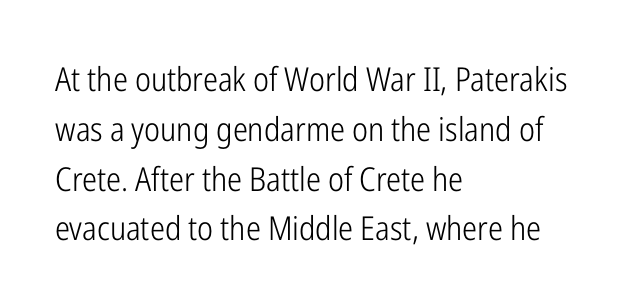
Honestly, the letter spacing is just normal — you wouldn't notice it. In terms of posture, this sample is upright. No letter is thick-stroked: the sample isn't bold. A clean baseline with only descenders dipping below it. The lines are quadded left. Check where the strokes stop: nothing finishes them off — pure sans.
